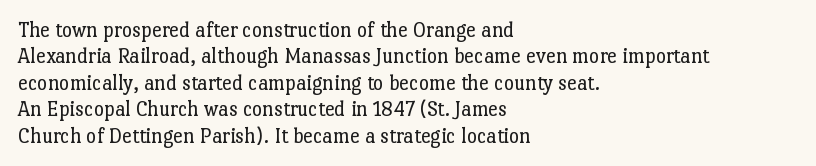
The image shows 22 px text type, upright; set left-aligned, line spacing 1.2x, normal letter spacing, not underlined.
